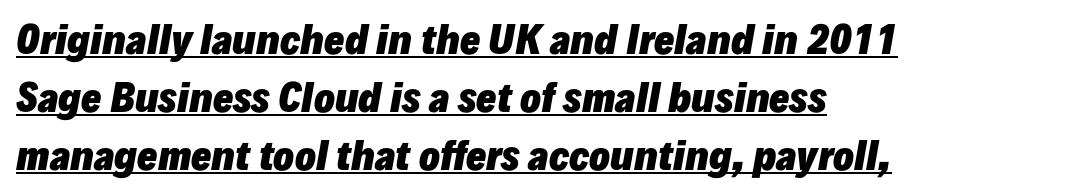
The image shows 38 px heavy type, italic (leaning right); set left-aligned, normal line spacing (1.52x), normal letter spacing, underlined; low stroke contrast and a medium x-height.
